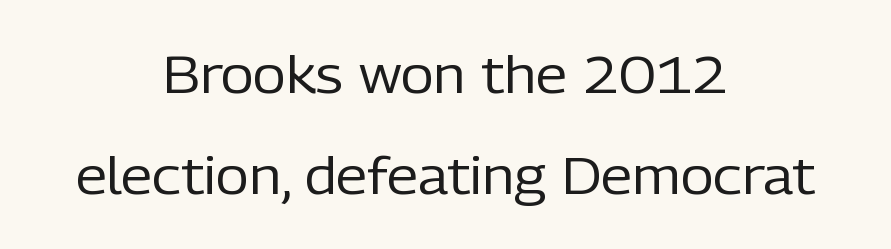
The image shows 51 px regular-weight sans-serif type, upright; set centered, loose line spacing (1.98x), normal letter spacing, not underlined; low stroke contrast and a medium x-height.
